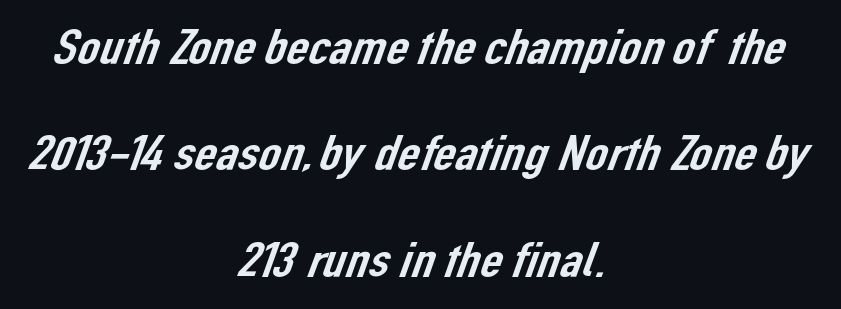
The image shows 49 px sans-serif type; set centered, loose line spacing (2.17x), normal letter spacing, not underlined; low stroke contrast and a medium x-height.
